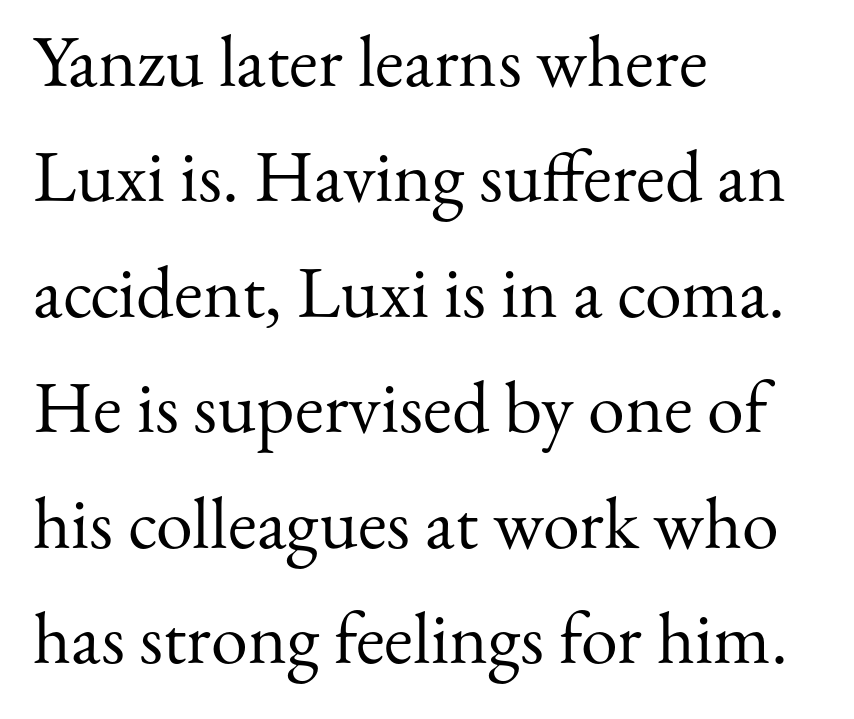
The block of text has a typical density, with ordinary space between rows. Character widths vary here, with narrow letters taking less room than wide ones. Each row of text sits above clean, open space. No italicization has been applied; the sample stays upright.
